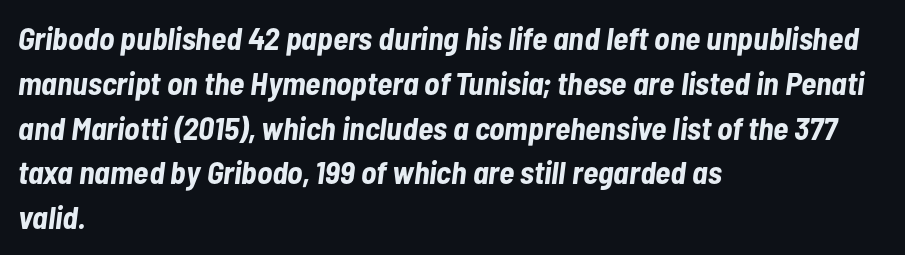
Each glyph is drawn with heavy, bold strokes. Glance below the letters and you will spot only blank space. Baseline-to-baseline distance is the conventional proportion of letter height. The letters advance in unequal steps, a hallmark of proportional type. These lines were composed using italics. Short note: letters normally spaced.
